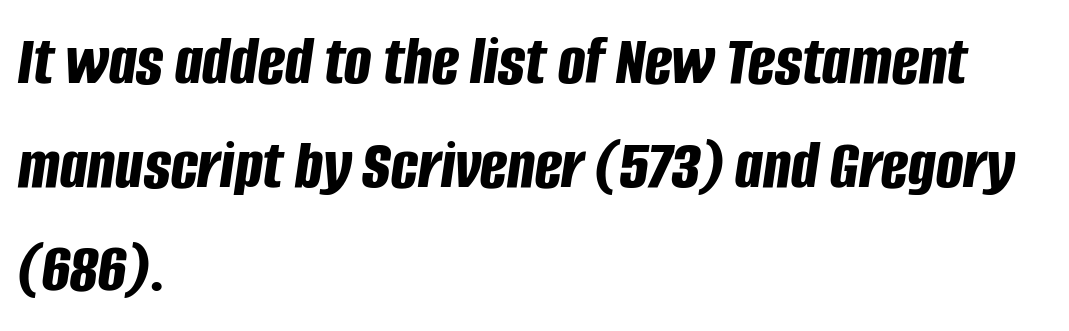
{"italic": "yes", "lean": "right", "slant_degrees": 8, "bold": "yes", "weight": "bold", "width": "condensed", "stroke_contrast": "low", "x_height": "large", "monospaced": "no", "underline": "no", "align": "left", "line_spacing": "normal", "line_spacing_ratio": 1.44, "letter_spacing": "normal", "letter_spacing_em": 0.0, "glyph_px": 72}
